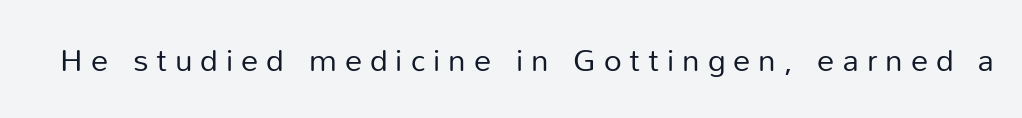
The image shows 31 px regular-weight sans-serif type, upright; set unusually wide letter spacing (+0.26 em), not underlined; low stroke contrast and a medium x-height.
